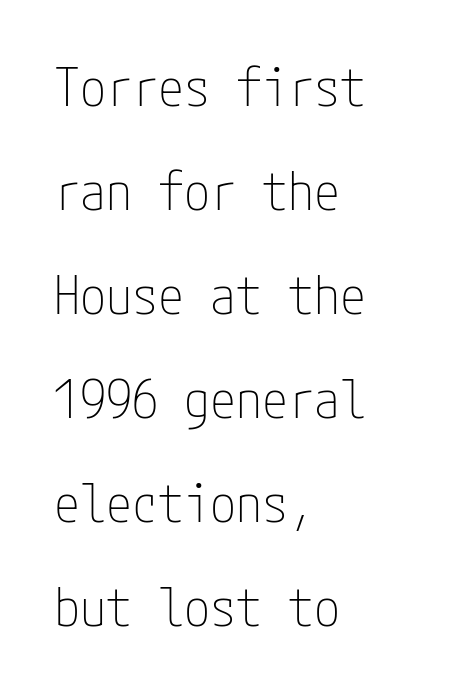
The image shows 52 px thin, condensed sans-serif type, upright; set left-aligned, loose line spacing (2.0x), normal letter spacing, not underlined; low stroke contrast and a medium x-height.
